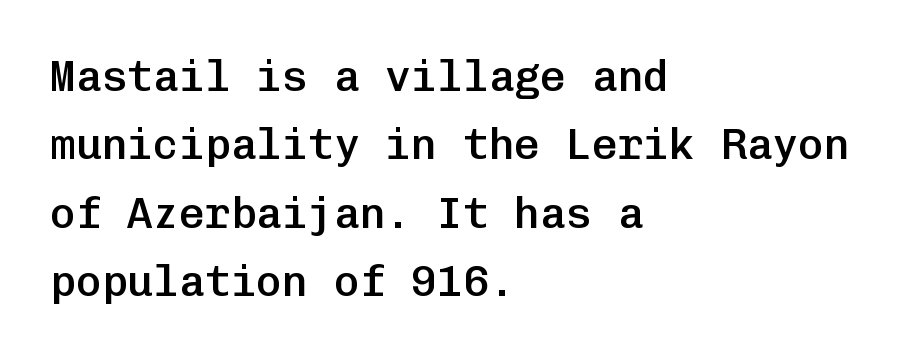
{"serif": "no", "italic": "no", "bold": "semi", "weight": "semibold", "width": "normal", "stroke_contrast": "low", "x_height": "medium", "monospaced": "yes", "underline": "no", "align": "left", "line_spacing": "normal", "line_spacing_ratio": 1.59, "letter_spacing": "normal", "letter_spacing_em": 0.0, "glyph_px": 43}
